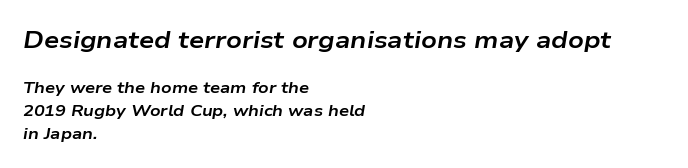
The image shows 24 px bold type, italic (leaning right); set left-aligned, normal line spacing (1.42x), normal letter spacing, not underlined; the first (top) block is 1.5x larger.
